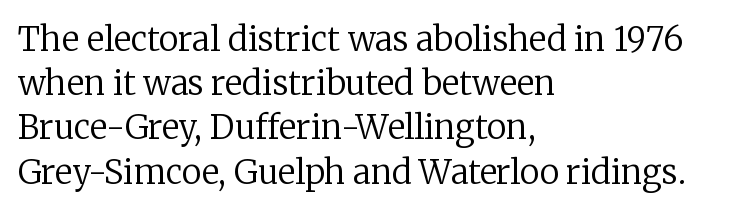
A roman cut, with each character standing at attention. Counters stay open thanks to moderate or lighter strokes. Caption: multi-line text, flush left, ragged right. Whoever set this chose a conventional vertical rhythm.
